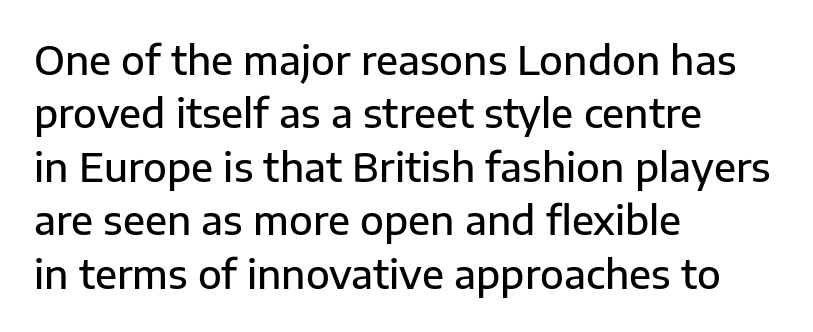
Here the designer chose a conventional face with non-uniform glyph widths. Rows of type keep a routine distance in the vertical direction. Italic: no, the glyphs are upright roman. Notice how the passage keeps a crisp vertical edge on the left only.
